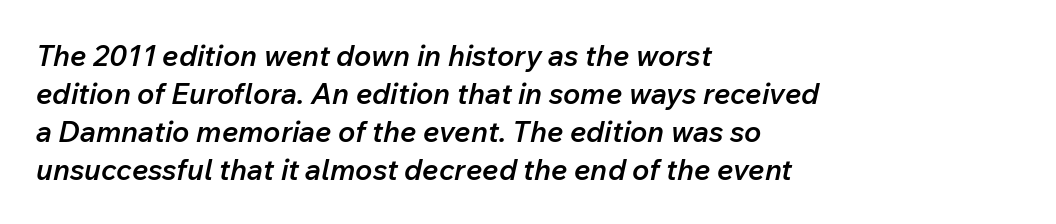
The image shows 29 px semibold type, italic (leaning right); set left-aligned, normal line spacing (1.31x), normal letter spacing, not underlined; low stroke contrast and a medium x-height.
